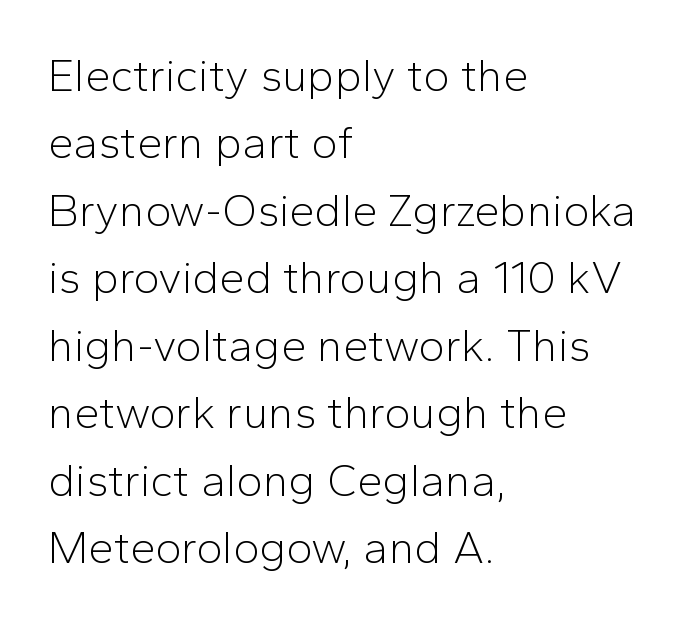
The image shows 45 px light sans-serif type, upright; set left-aligned, normal line spacing (1.5x), normal letter spacing, not underlined; low stroke contrast and a medium x-height.
